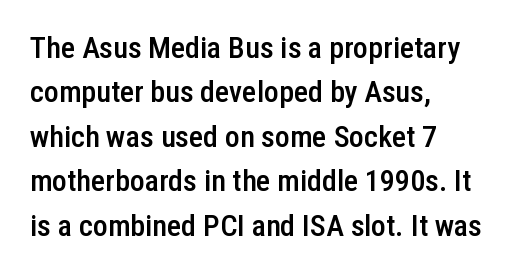
Q: Is the text bold? A: Semi-bold.
Q: Is the text italic (slanted)? A: No, it is upright.
Q: Is the typeface a serif or a sans-serif typeface? A: Sans-serif.
Q: Is the text underlined? A: No.
Q: How is the paragraph aligned? A: Left-aligned.
Q: Is the spacing between letters normal or unusually wide? A: Normal.
Q: Is the spacing between lines tight, normal or loose? A: Normal.
Q: Width (condensed, normal, or wide)? A: Condensed.
Q: Stroke contrast? A: Low.
Q: x-height? A: Medium.
Q: Monospaced? A: No.
